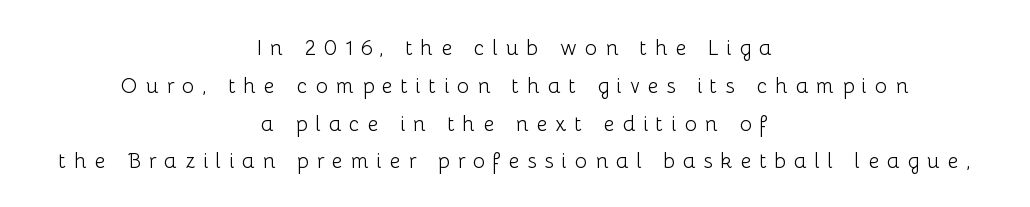
Q: Is the text bold? A: No.
Q: Is the text italic (slanted)? A: No, it is upright.
Q: Is the text underlined? A: No.
Q: How is the paragraph aligned? A: Centered.
Q: Is the spacing between letters normal or unusually wide? A: Unusually wide.
